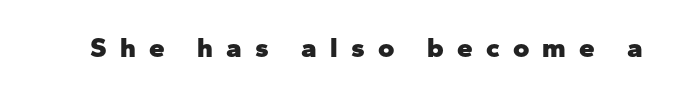
The rendering uses natural spacing where letterforms have individual widths. This is heavy type, rendered in bold. Posture: vertical. Descenders hang freely into open space.
